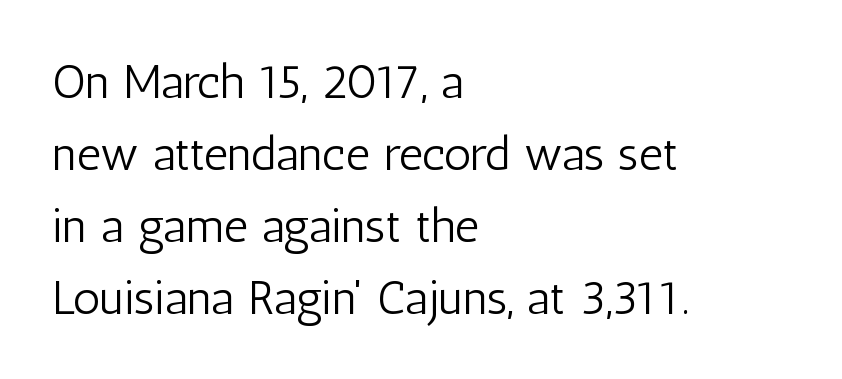
{"serif": "no", "italic": "no", "bold": "no", "weight": "light", "width": "condensed", "stroke_contrast": "low", "x_height": "medium", "monospaced": "no", "underline": "no", "align": "left", "line_spacing": "normal", "line_spacing_ratio": 1.5, "letter_spacing": "normal", "letter_spacing_em": 0.0, "glyph_px": 48}
